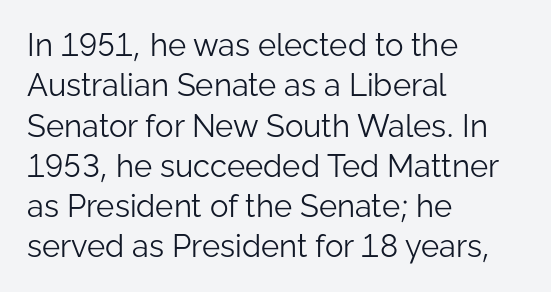
The image shows 31 px light sans-serif type, upright; set left-aligned, normal line spacing (1.3x), normal letter spacing, not underlined; low stroke contrast and a medium x-height.
